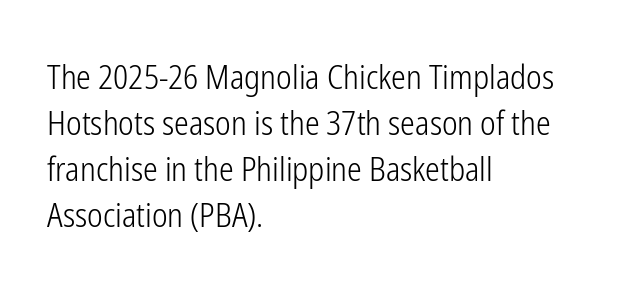
The line texture is even and compact thanks to regular tracking. Compared with typical paragraphs, the rows here are spaced about the same. One-word summary of the alignment: left. You could not count columns in this text — the font is proportionally spaced. These lines are composed in type without serifs. The specimen omits any rule beneath the text block's lines.
